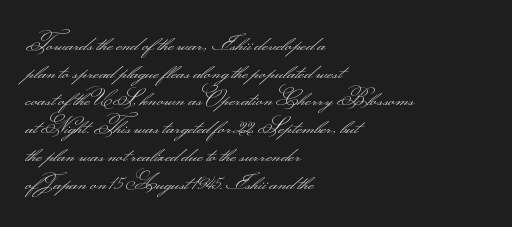
The typeface has the unassuming heft of standard copy or less. A clean baseline with only descenders dipping below it. Default kerning and tracking; the words read as compact shapes.
